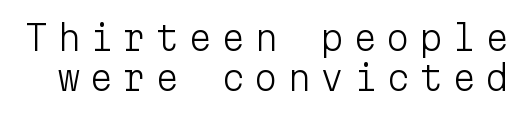
Q: Is the text bold? A: No.
Q: Is the text italic (slanted)? A: No, it is upright.
Q: Is the typeface a serif or a sans-serif typeface? A: Sans-serif.
Q: Is the text underlined? A: No.
Q: Is the spacing between letters normal or unusually wide? A: Unusually wide.
Q: Width (condensed, normal, or wide)? A: Normal.
Q: Stroke contrast? A: Low.
Q: x-height? A: Medium.
Q: Monospaced? A: Yes.
